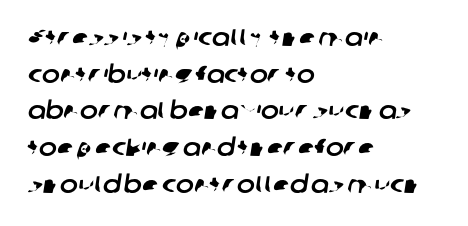
Q: Is the text underlined? A: No.
Q: How is the paragraph aligned? A: Left-aligned.
Q: Is the spacing between letters normal or unusually wide? A: Normal.
Q: Is the spacing between lines tight, normal or loose? A: Normal.
